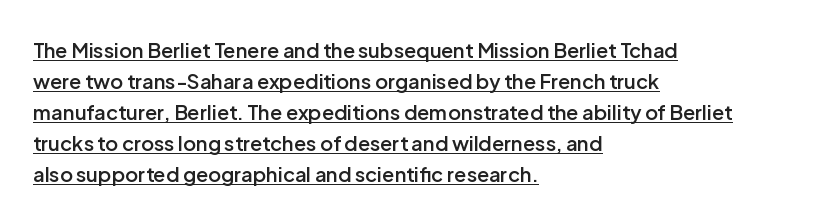
The image shows 20 px text type, upright; set left-aligned, normal line spacing (1.55x), normal letter spacing, underlined.
